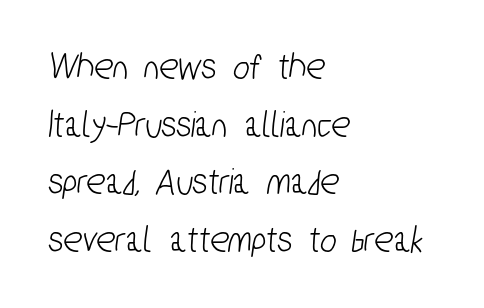
Q: Is the typeface a serif or a sans-serif typeface? A: Sans-serif.
Q: Is the text underlined? A: No.
Q: How is the paragraph aligned? A: Left-aligned.
Q: Is the spacing between letters normal or unusually wide? A: Normal.
Q: Is the spacing between lines tight, normal or loose? A: Normal.
Q: Width (condensed, normal, or wide)? A: Condensed.
Q: Stroke contrast? A: Low.
Q: x-height? A: Medium.
Q: Monospaced? A: No.
